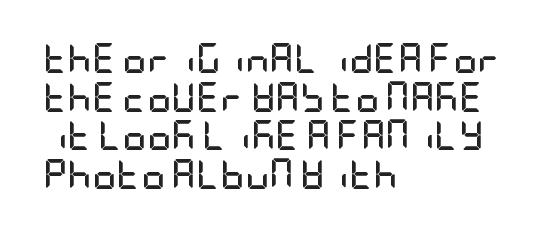
The image shows 30 px semibold, condensed sans-serif type, upright; set left-aligned, normal line spacing (1.29x), normal letter spacing, not underlined; low stroke contrast and a large x-height.
